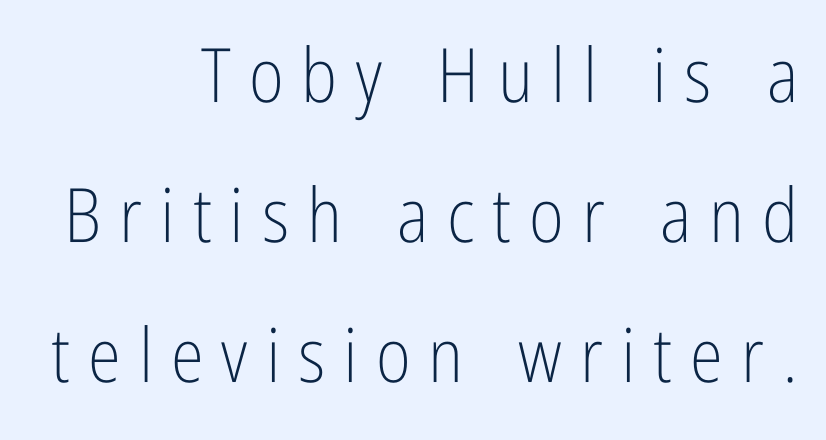
The image shows 75 px light, condensed sans-serif type, upright; set right-aligned, line spacing 1.87x, unusually wide letter spacing (+0.24 em), not underlined; low stroke contrast and a medium x-height.
